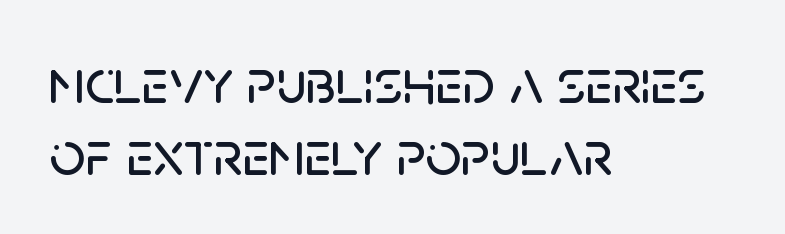
Q: Is the text italic (slanted)? A: No, it is upright.
Q: Is the typeface a serif or a sans-serif typeface? A: Sans-serif.
Q: Is the text underlined? A: No.
Q: How is the paragraph aligned? A: Left-aligned.
Q: Is the spacing between letters normal or unusually wide? A: Normal.
Q: Is the spacing between lines tight, normal or loose? A: Tight.
Q: Width (condensed, normal, or wide)? A: Normal.
Q: Stroke contrast? A: Low.
Q: x-height? A: Large.
Q: Monospaced? A: No.
